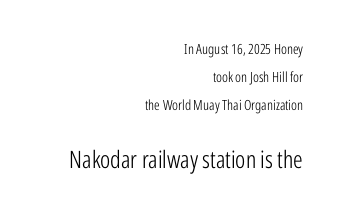
Descenders hang freely into open space. Right-aligned paragraph, ragged on the left. The composition opens small and finishes big. Compared with typical body copy, the letter spacing here is the same. The lines are spread far apart with generous leading. Ascenders rise straight up at ninety degrees.
